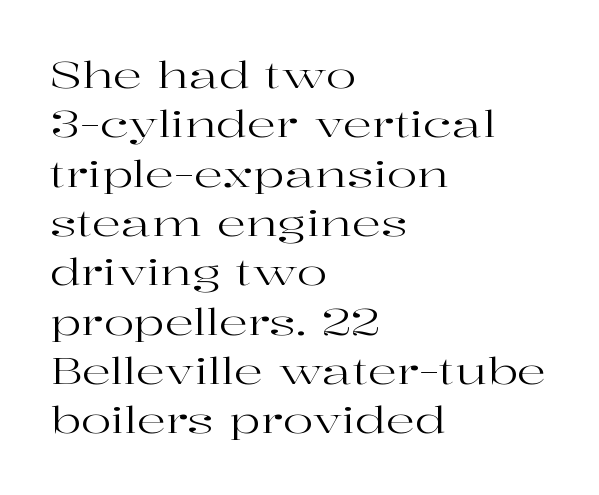
I'd call this a serif setting — the letters wear small feet. Leftover space on each line is placed entirely after the last word. The vertical gap from one line to the next is medium. The zone under the glyphs is completely vacant. Counters stay open thanks to moderate or lighter strokes.
